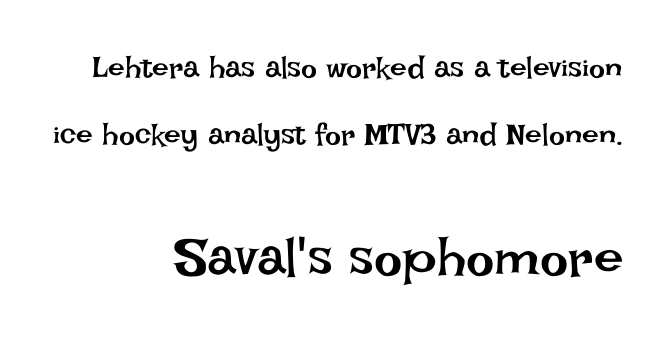
Q: Is the text bold? A: No.
Q: Is the text italic (slanted)? A: No, it is upright.
Q: Is the text underlined? A: No.
Q: How is the paragraph aligned? A: Right-aligned.
Q: Is the spacing between letters normal or unusually wide? A: Normal.
Q: Is the spacing between lines tight, normal or loose? A: Loose.
Q: Which block of text is set in a larger size, the first (top) or the second (bottom)? A: The second (bottom) one.
Q: Width (condensed, normal, or wide)? A: Normal.
Q: Stroke contrast? A: Low.
Q: x-height? A: Large.
Q: Monospaced? A: No.
